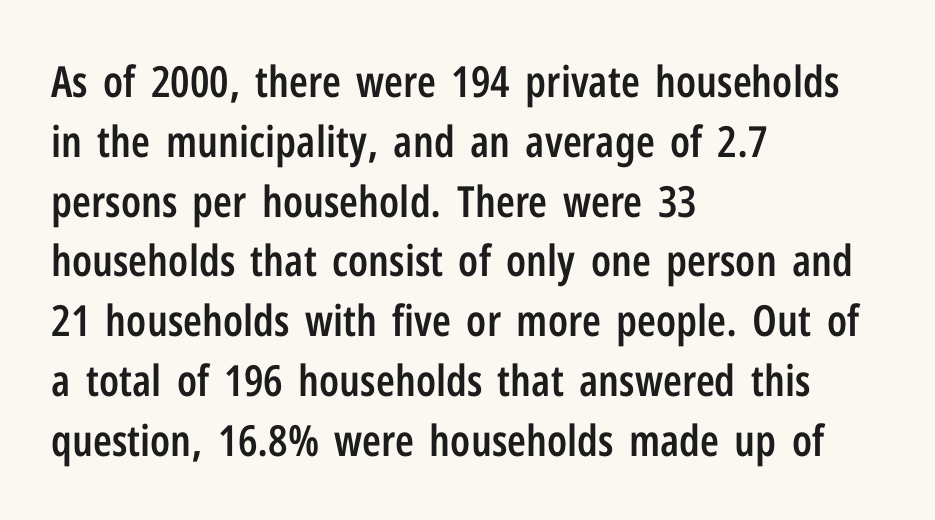
Q: Is the text bold? A: Semi-bold.
Q: Is the text italic (slanted)? A: No, it is upright.
Q: Is the typeface a serif or a sans-serif typeface? A: Sans-serif.
Q: Is the text underlined? A: No.
Q: How is the paragraph aligned? A: Left-aligned.
Q: Is the spacing between letters normal or unusually wide? A: Normal.
Q: Is the spacing between lines tight, normal or loose? A: Normal.
Q: Width (condensed, normal, or wide)? A: Condensed.
Q: Stroke contrast? A: Low.
Q: x-height? A: Medium.
Q: Monospaced? A: No.
